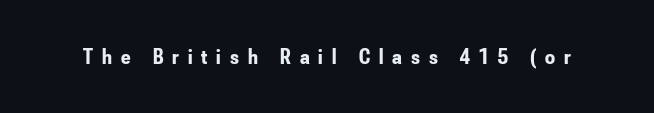
{"italic": "no", "bold": "yes", "underline": "no", "letter_spacing": "wide", "letter_spacing_em": 0.41, "glyph_px": 22}
